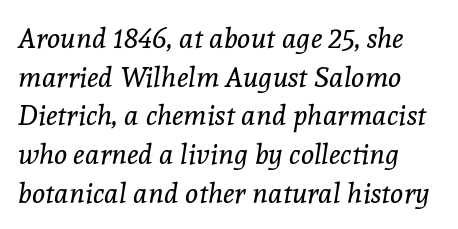
Underline: absent. The font is comparable to plain body text, perhaps lighter. The passage shown leans; its letterforms are oblique. Stroke terminals: seriffed. The space between consecutive lines is moderate. Caption: standard tracking, unaltered.
